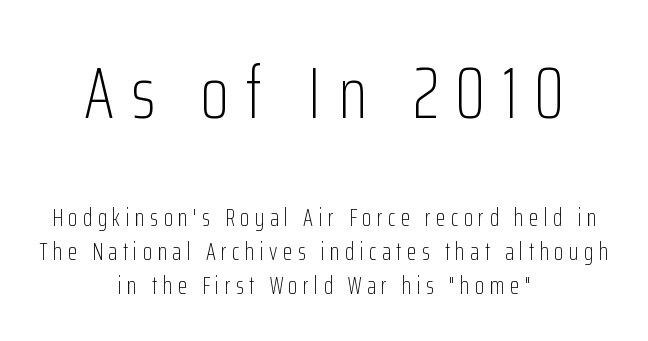
Q: Is the text bold? A: No.
Q: Is the text italic (slanted)? A: No, it is upright.
Q: Is the typeface a serif or a sans-serif typeface? A: Sans-serif.
Q: Is the text underlined? A: No.
Q: How is the paragraph aligned? A: Centered.
Q: Is the spacing between letters normal or unusually wide? A: Unusually wide.
Q: Is the spacing between lines tight, normal or loose? A: Normal.
Q: Which block of text is set in a larger size, the first (top) or the second (bottom)? A: The first (top) one.
Q: Width (condensed, normal, or wide)? A: Condensed.
Q: Stroke contrast? A: Low.
Q: x-height? A: Medium.
Q: Monospaced? A: No.
